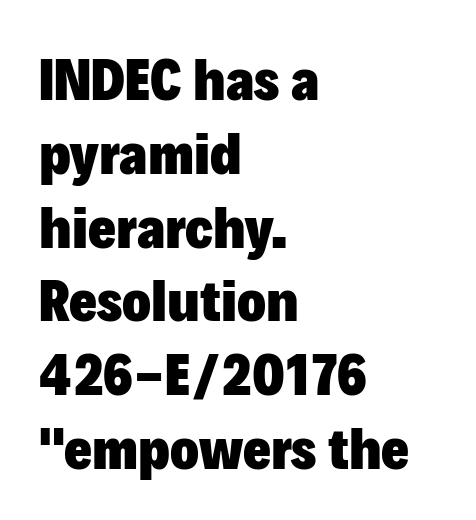
{"serif": "no", "italic": "no", "bold": "yes", "weight": "heavy", "width": "normal", "stroke_contrast": "low", "x_height": "medium", "monospaced": "no", "underline": "no", "align": "left", "line_spacing_ratio": 1.23, "letter_spacing": "normal", "letter_spacing_em": 0.0, "glyph_px": 60}
